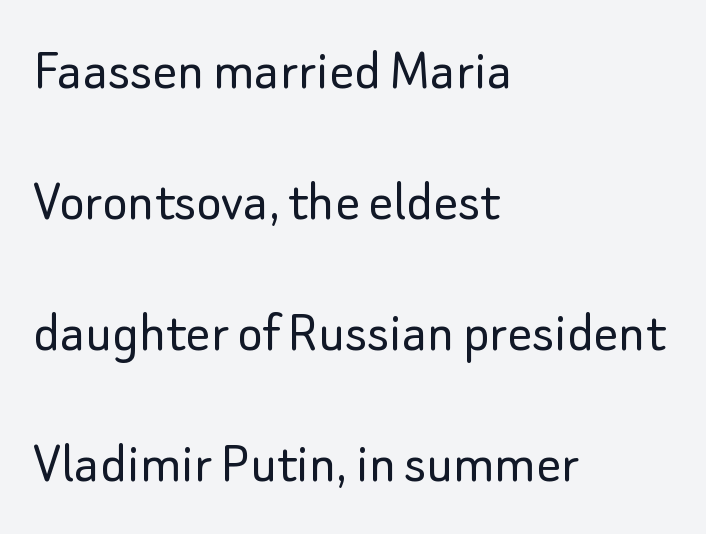
Type without underlining. Is this a fixed-width face? No — the glyphs have proportional, varying widths. A quiet, ordinary-to-light weight characterises the typeface. Designer's note — italics off, roman on. Look at the bottom of the vertical strokes: they stop flat, with no serifs. You could call the tracking neutral — neither tight nor loose.
